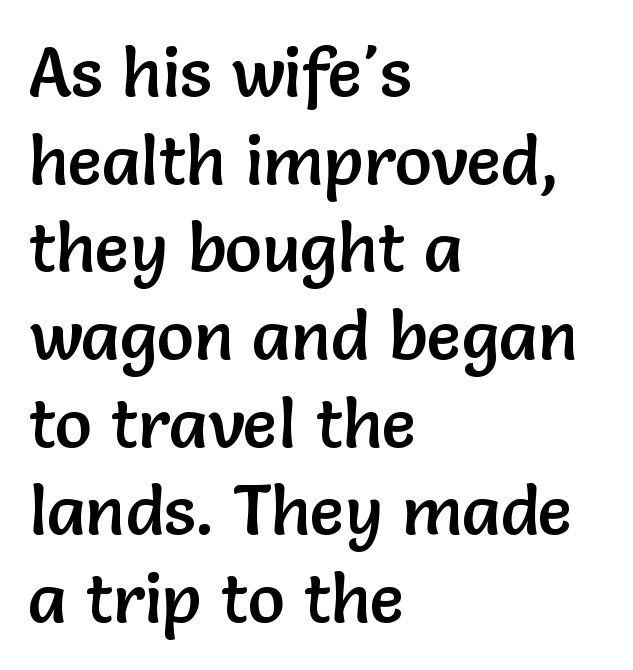
Q: Is the text italic (slanted)? A: No, it is upright.
Q: Is the typeface a serif or a sans-serif typeface? A: Sans-serif.
Q: Is the text underlined? A: No.
Q: How is the paragraph aligned? A: Left-aligned.
Q: Is the spacing between letters normal or unusually wide? A: Normal.
Q: Is the spacing between lines tight, normal or loose? A: Normal.
Q: Width (condensed, normal, or wide)? A: Normal.
Q: Stroke contrast? A: Low.
Q: x-height? A: Medium.
Q: Monospaced? A: No.
